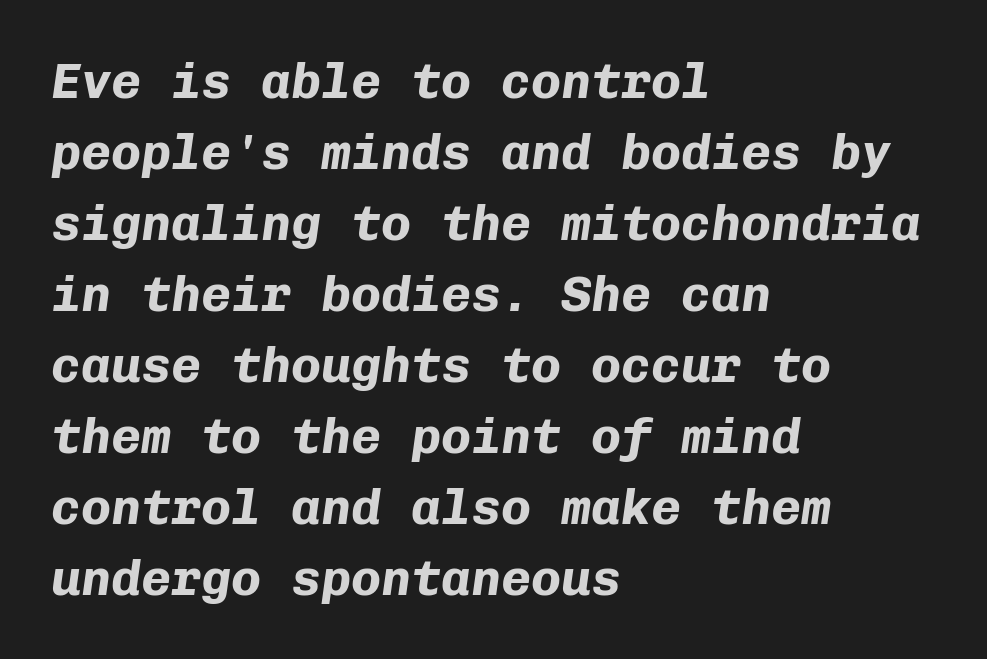
{"italic": "yes", "lean": "right", "slant_degrees": 8, "bold": "yes", "weight": "bold", "width": "normal", "stroke_contrast": "low", "x_height": "medium", "monospaced": "yes", "underline": "no", "align": "left", "line_spacing": "normal", "line_spacing_ratio": 1.42, "letter_spacing": "normal", "letter_spacing_em": 0.0, "glyph_px": 50}
